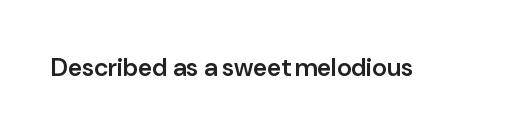
The letters stand upright; this is a roman face. Words appear dense and cohesive because spacing is normal. What weight is shown? A semibold, between regular and bold. The passage shown is not underscored anywhere.
